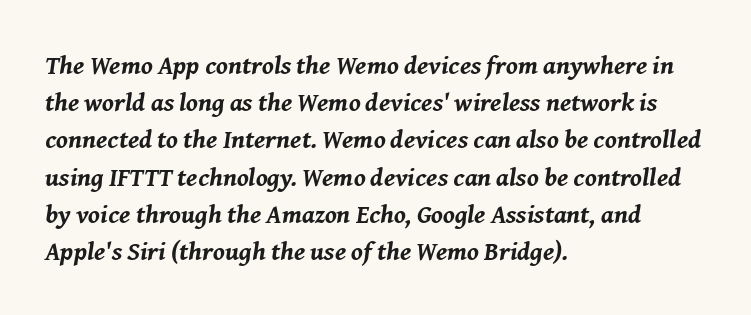
{"italic": "yes", "lean": "right", "slant_degrees": 8, "bold": "yes", "underline": "no", "align": "left", "line_spacing": "normal", "line_spacing_ratio": 1.43, "letter_spacing": "normal", "letter_spacing_em": 0.0, "glyph_px": 26}
